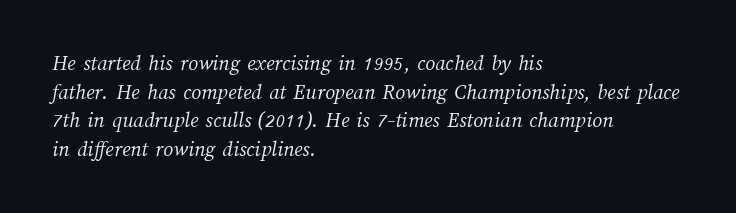
{"bold": "no", "underline": "no", "align": "left", "line_spacing": "normal", "line_spacing_ratio": 1.3, "letter_spacing": "normal", "letter_spacing_em": 0.0, "glyph_px": 22}
